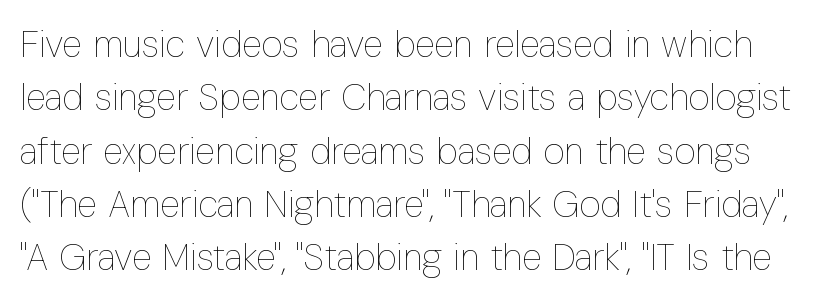
{"italic": "no", "bold": "no", "weight": "thin", "width": "condensed", "stroke_contrast": "low", "x_height": "medium", "monospaced": "no", "underline": "no", "line_spacing": "normal", "line_spacing_ratio": 1.44, "letter_spacing": "normal", "letter_spacing_em": 0.0, "glyph_px": 37}
